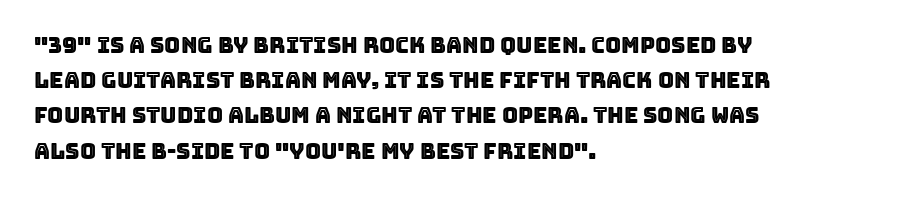
Q: Is the text italic (slanted)? A: No, it is upright.
Q: Is the text underlined? A: No.
Q: How is the paragraph aligned? A: Left-aligned.
Q: Is the spacing between letters normal or unusually wide? A: Normal.
Q: Is the spacing between lines tight, normal or loose? A: Normal.
